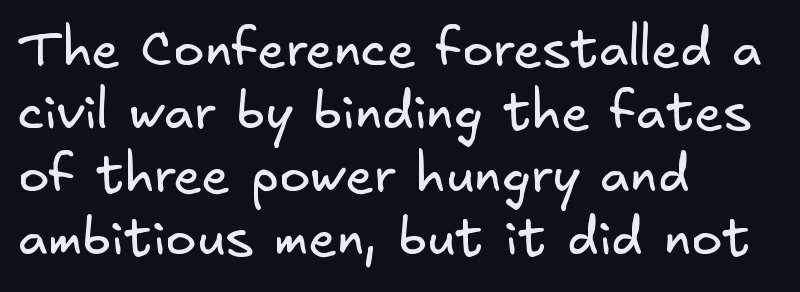
Weight: regular or lighter. This rendering uses left alignment, leaving the right contour irregular. Here the glyphs are tracked normally, forming tight word shapes. The baseline area is clear. Typographically, this falls in the sans-serif category.
